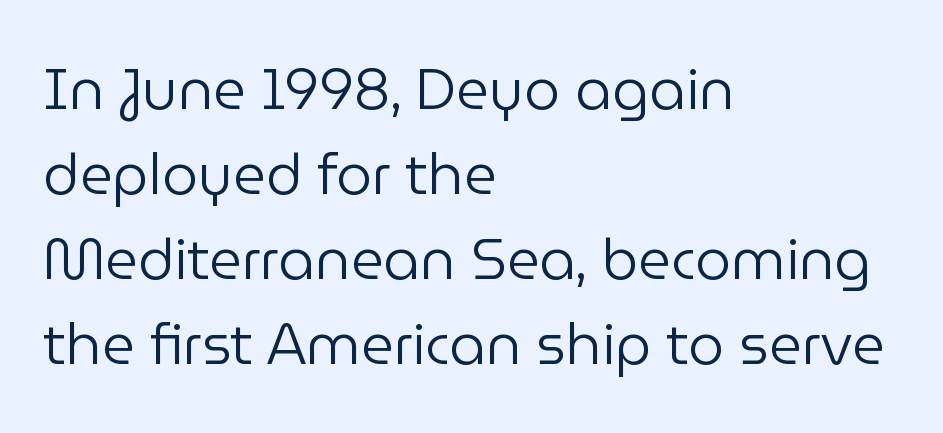
Q: Is the text bold? A: No.
Q: Is the text italic (slanted)? A: No, it is upright.
Q: Is the typeface a serif or a sans-serif typeface? A: Sans-serif.
Q: Is the text underlined? A: No.
Q: How is the paragraph aligned? A: Left-aligned.
Q: Is the spacing between letters normal or unusually wide? A: Normal.
Q: Is the spacing between lines tight, normal or loose? A: Normal.
Q: Width (condensed, normal, or wide)? A: Normal.
Q: Stroke contrast? A: Low.
Q: x-height? A: Medium.
Q: Monospaced? A: No.
